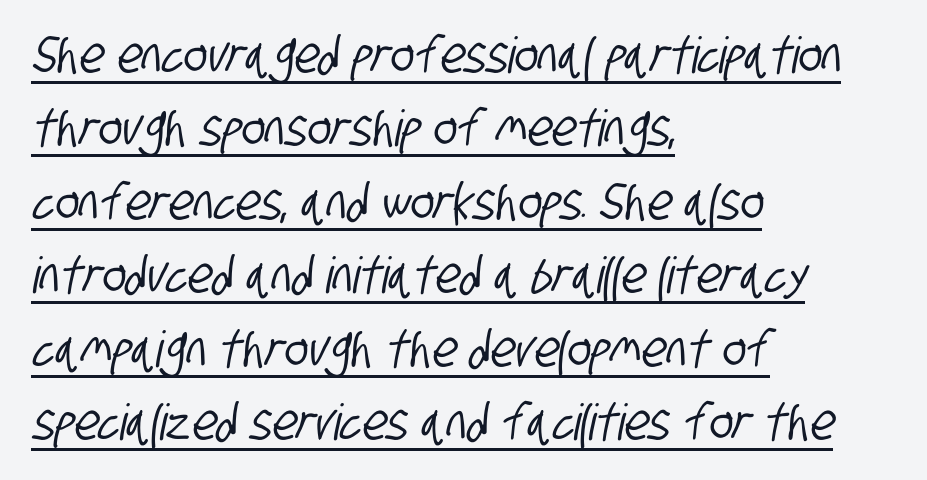
{"serif": "no", "width": "condensed", "stroke_contrast": "low", "x_height": "large", "monospaced": "no", "underline": "yes", "align": "left", "line_spacing": "normal", "line_spacing_ratio": 1.47, "letter_spacing": "normal", "letter_spacing_em": 0.0, "glyph_px": 50}
